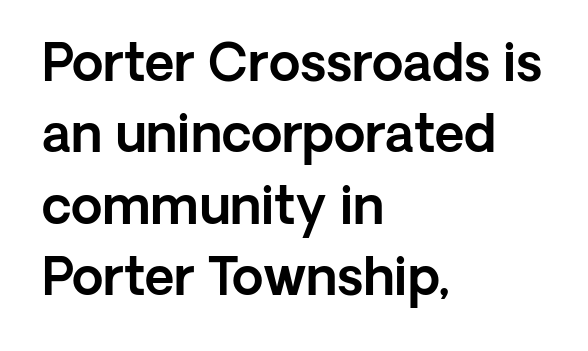
Q: Is the text italic (slanted)? A: No, it is upright.
Q: Is the typeface a serif or a sans-serif typeface? A: Sans-serif.
Q: Is the text underlined? A: No.
Q: How is the paragraph aligned? A: Left-aligned.
Q: Is the spacing between letters normal or unusually wide? A: Normal.
Q: Is the spacing between lines tight, normal or loose? A: Normal.
Q: Width (condensed, normal, or wide)? A: Normal.
Q: x-height? A: Medium.
Q: Monospaced? A: No.
